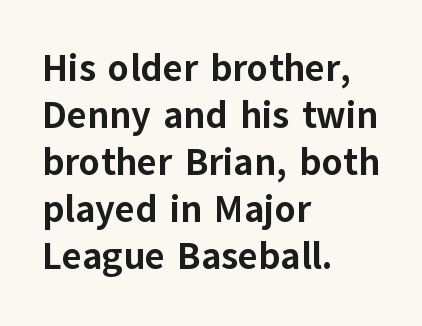
{"serif": "no", "italic": "no", "bold": "yes", "weight": "bold", "width": "normal", "stroke_contrast": "low", "x_height": "medium", "monospaced": "no", "underline": "no", "align": "left", "line_spacing_ratio": 1.24, "letter_spacing": "normal", "letter_spacing_em": 0.0, "glyph_px": 38}
